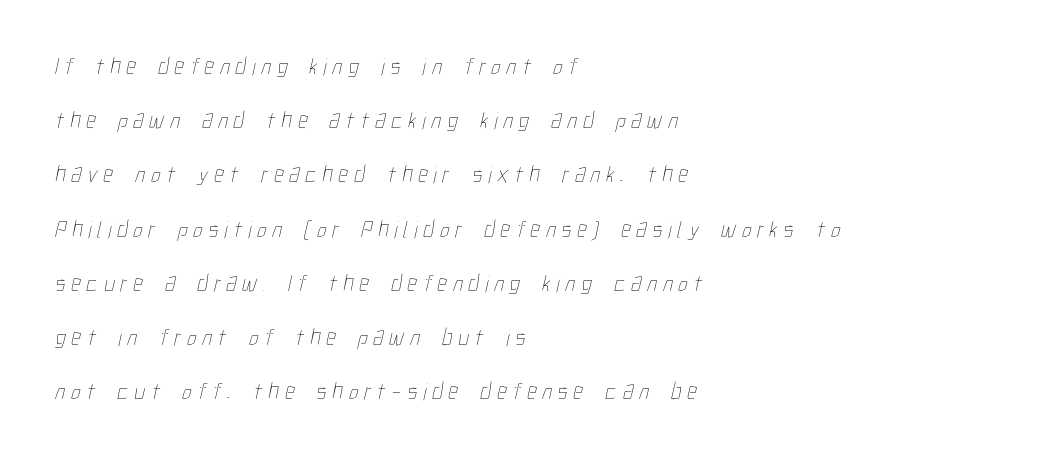
The image shows 24 px text type; set left-aligned, loose line spacing (2.26x), unusually wide letter spacing (+0.24 em), not underlined.
